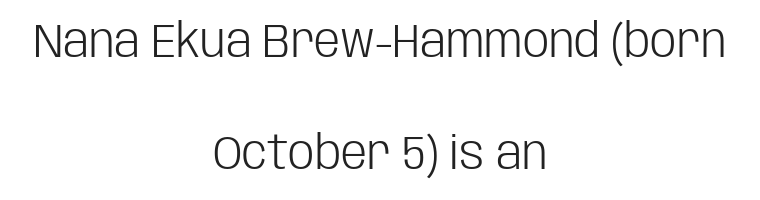
The image shows 47 px light, condensed sans-serif type, upright; set centered, loose line spacing (2.38x), normal letter spacing, not underlined; low stroke contrast and a large x-height.
